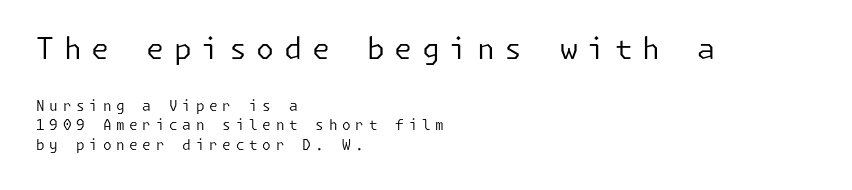
The image shows 29 px regular-weight sans-serif type, upright; set left-aligned, normal line spacing (1.4x), unusually wide letter spacing (+0.33 em), not underlined; the first (top) block is 2.07x larger; low stroke contrast and a medium x-height.
